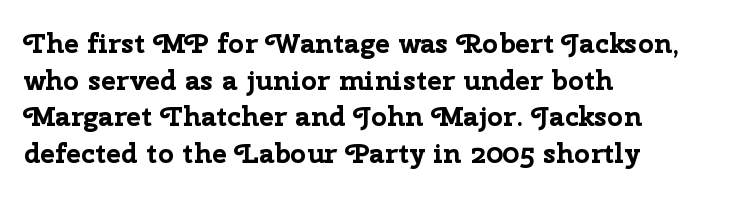
The image shows 28 px bold sans-serif type, upright; set left-aligned, normal line spacing (1.31x), normal letter spacing, not underlined; low stroke contrast and a medium x-height.
